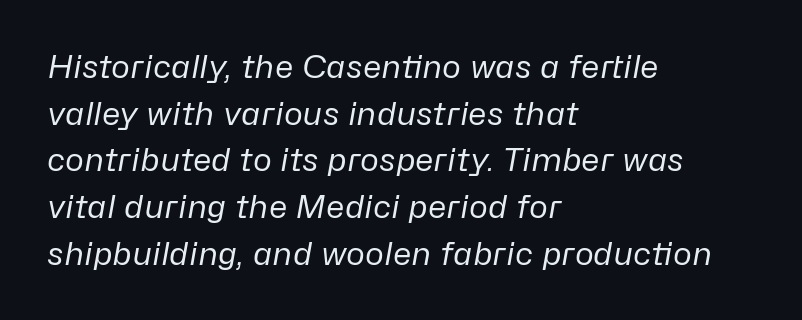
{"italic": "yes", "lean": "right", "slant_degrees": 10, "bold": "no", "weight": "regular", "width": "normal", "stroke_contrast": "low", "x_height": "medium", "monospaced": "no", "underline": "no", "align": "left", "line_spacing": "normal", "line_spacing_ratio": 1.46, "letter_spacing": "normal", "letter_spacing_em": 0.0, "glyph_px": 32}
